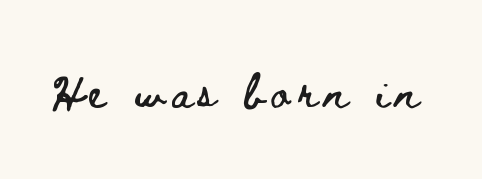
Q: Is the text underlined? A: No.
Q: Is the spacing between letters normal or unusually wide? A: Unusually wide.
Q: Width (condensed, normal, or wide)? A: Wide.
Q: Stroke contrast? A: Low.
Q: x-height? A: Small.
Q: Monospaced? A: No.
